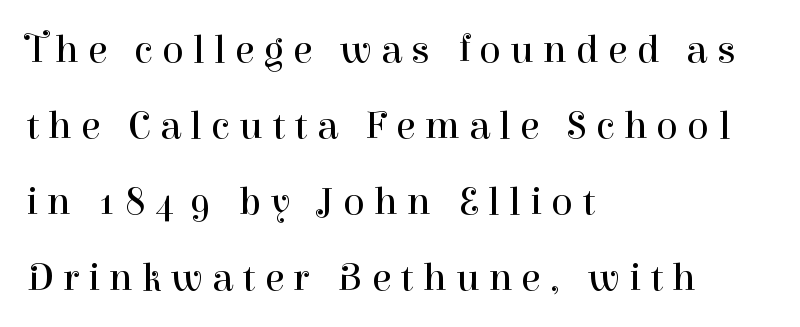
The face used here is seriffed, in the tradition of book romans. Type without underlining. Summary of vertical rhythm: relaxed, with wide interline spacing. Display-style spreading of the glyphs; the letterfit is very open. No italicization has been applied; the sample stays upright.
